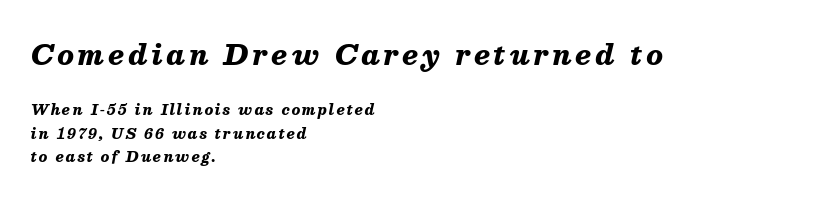
Q: Is the text bold? A: Yes.
Q: Is the text italic (slanted)? A: Yes, it leans right by about 13 degrees.
Q: Is the text underlined? A: No.
Q: How is the paragraph aligned? A: Left-aligned.
Q: Is the spacing between lines tight, normal or loose? A: Normal.
Q: Which block of text is set in a larger size, the first (top) or the second (bottom)? A: The first (top) one.
